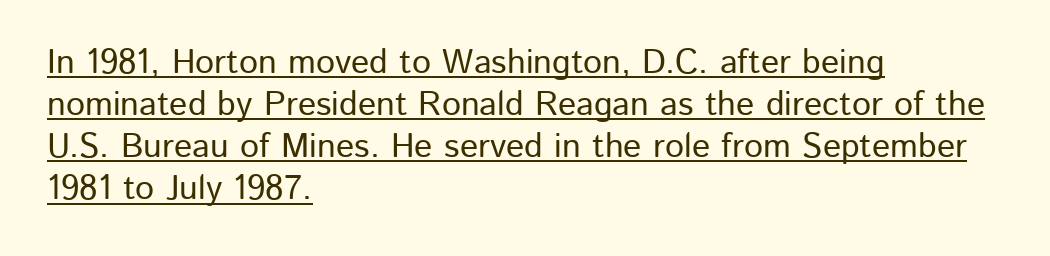
{"serif": "no", "italic": "no", "width": "normal", "stroke_contrast": "low", "x_height": "medium", "monospaced": "no", "underline": "yes", "align": "left", "line_spacing_ratio": 1.24, "letter_spacing": "normal", "letter_spacing_em": 0.0, "glyph_px": 34}
